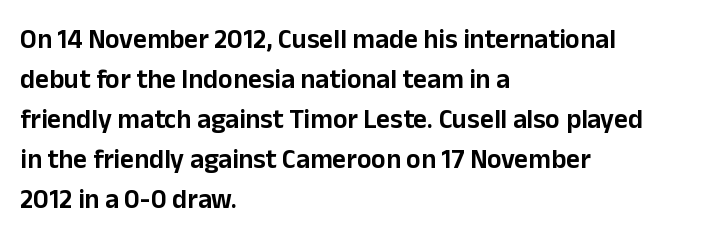
The image shows 27 px text type, upright; set left-aligned, normal line spacing (1.48x), normal letter spacing, not underlined.
